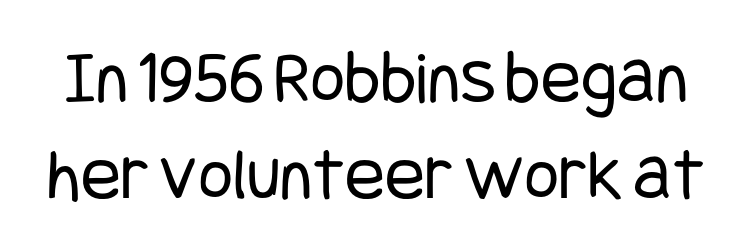
The image shows 75 px regular-weight, condensed sans-serif type, upright; set normal line spacing (1.29x), normal letter spacing, not underlined; low stroke contrast and a large x-height.
